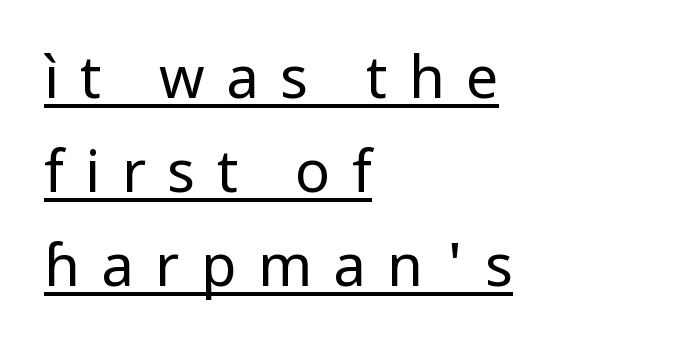
The image shows 58 px regular-weight sans-serif type, upright; set left-aligned, normal line spacing (1.62x), unusually wide letter spacing (+0.37 em), underlined; low stroke contrast and a medium x-height.
